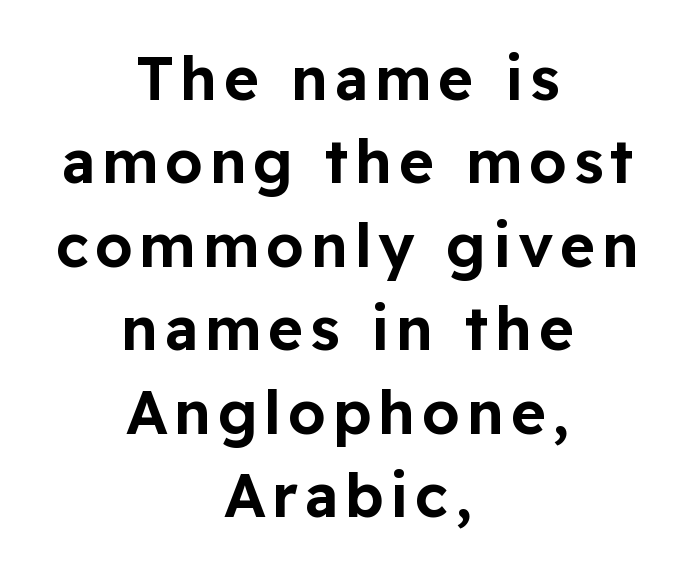
The space between consecutive lines is moderate. A bare baseline throughout the passage. Proportional: the letters do not fall into vertical columns. Characters remain perfectly vertical along every line. Notice how the passage keeps no hard edge, just a central spine. In terms of letterform style, serifs are entirely absent.
